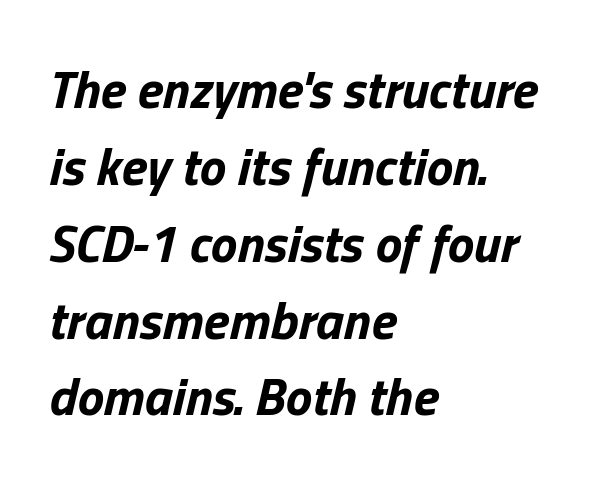
Q: Is the text bold? A: Yes.
Q: Is the text italic (slanted)? A: Yes, it leans right by about 13 degrees.
Q: Is the text underlined? A: No.
Q: How is the paragraph aligned? A: Left-aligned.
Q: Is the spacing between letters normal or unusually wide? A: Normal.
Q: Is the spacing between lines tight, normal or loose? A: Normal.
Q: Width (condensed, normal, or wide)? A: Normal.
Q: Stroke contrast? A: Low.
Q: x-height? A: Medium.
Q: Monospaced? A: No.
